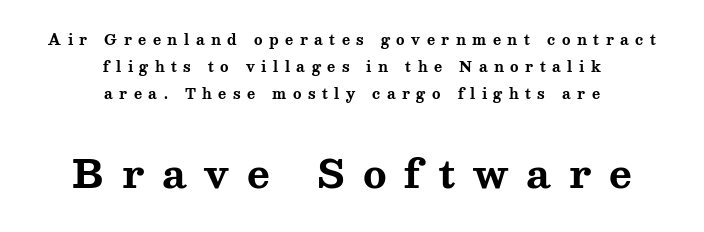
{"serif": "yes", "italic": "no", "bold": "yes", "weight": "bold", "width": "wide", "stroke_contrast": "medium", "x_height": "medium", "monospaced": "no", "underline": "no", "align": "center", "line_spacing": "loose", "line_spacing_ratio": 1.92, "letter_spacing": "wide", "letter_spacing_em": 0.46, "larger_block": "second", "size_ratio": 2.79, "glyph_px": 39}
